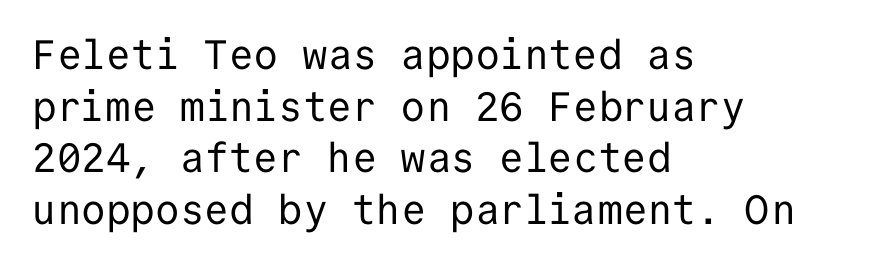
{"serif": "no", "italic": "no", "bold": "no", "weight": "regular", "width": "normal", "stroke_contrast": "low", "x_height": "medium", "monospaced": "yes", "underline": "no", "align": "left", "line_spacing": "normal", "line_spacing_ratio": 1.26, "letter_spacing": "normal", "letter_spacing_em": 0.0, "glyph_px": 41}
